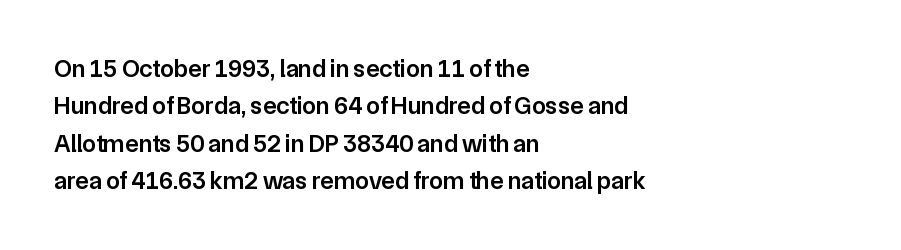
{"italic": "no", "bold": "semi", "underline": "no", "align": "left", "line_spacing": "normal", "line_spacing_ratio": 1.5, "letter_spacing": "normal", "letter_spacing_em": 0.0, "glyph_px": 25}
